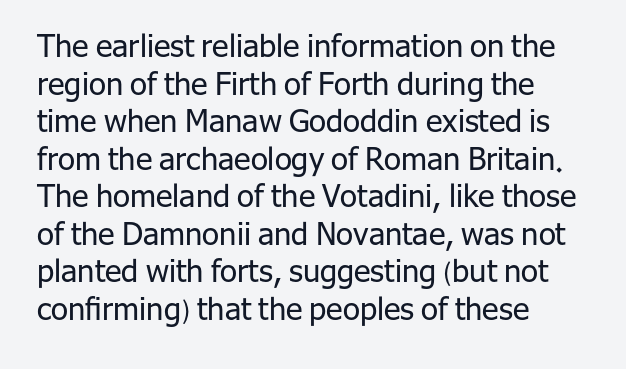
The image shows 31 px regular-weight sans-serif type, upright; set left-aligned, line spacing 1.21x, normal letter spacing, not underlined; low stroke contrast and a medium x-height.
